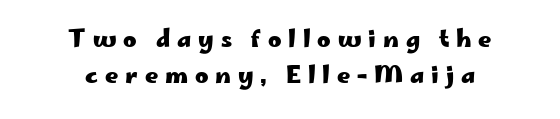
Is there any slant? The stems are plumb. Nobody drew a line under any word here. The designer left line spacing at the default. Layout note: lines centered.
